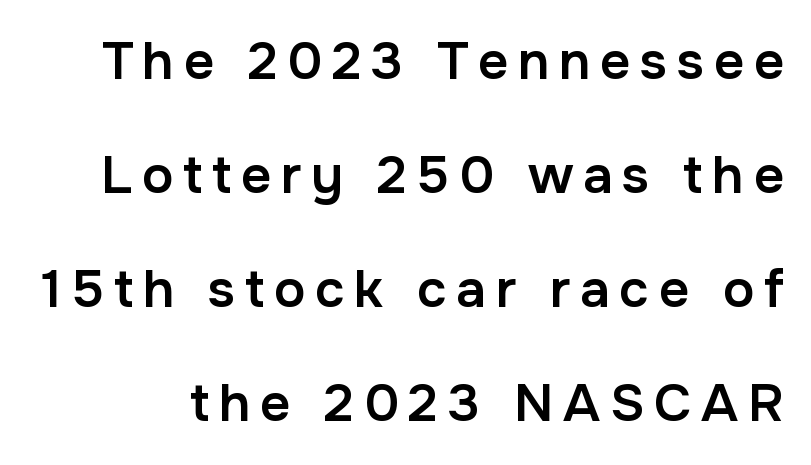
The image shows 53 px semibold sans-serif type, upright; set loose line spacing (2.15x), not underlined; low stroke contrast and a medium x-height.
